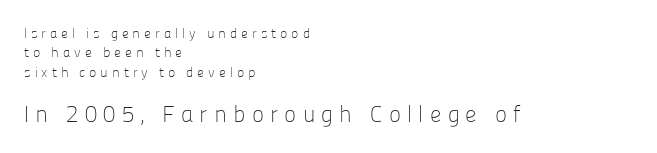
The image shows 23 px text type, upright; set left-aligned, normal line spacing (1.38x), unusually wide letter spacing (+0.27 em), not underlined; the second (bottom) block is 1.64x larger.
